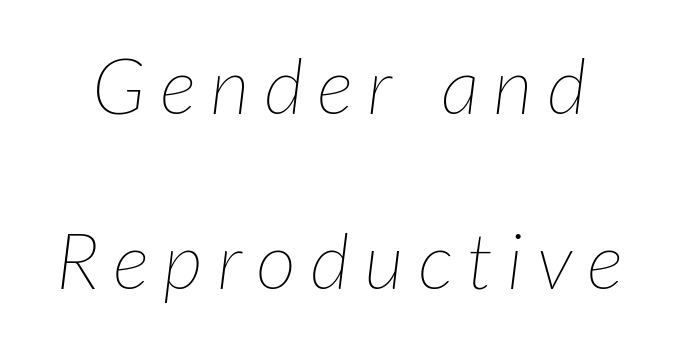
Q: Is the text bold? A: No.
Q: Is the text italic (slanted)? A: Yes, it leans right by about 7 degrees.
Q: Is the text underlined? A: No.
Q: Is the spacing between lines tight, normal or loose? A: Loose.
Q: Width (condensed, normal, or wide)? A: Normal.
Q: Stroke contrast? A: Low.
Q: x-height? A: Medium.
Q: Monospaced? A: No.
